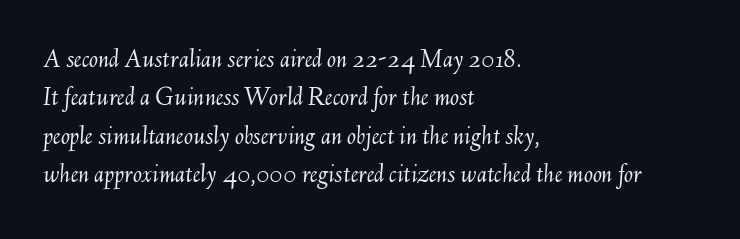
The image shows 27 px text type, italic (leaning right); set left-aligned, normal line spacing (1.42x), normal letter spacing, not underlined.
